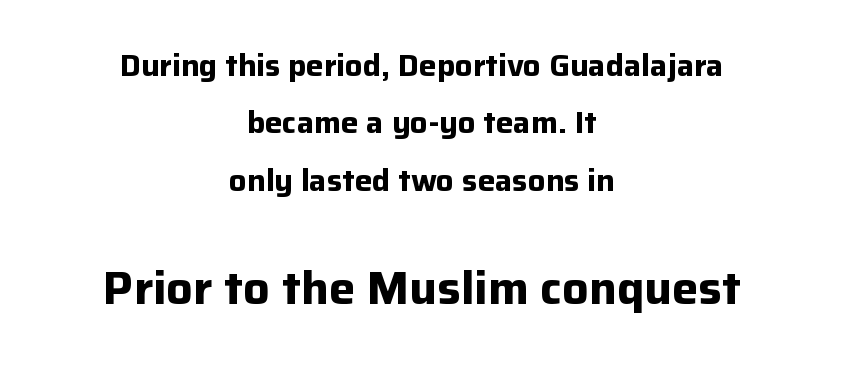
The paragraph has two soft edges and a firm central axis. Do the characters align in a grid? No, the font is proportional. A roman cut, with each character standing at attention. Every letter is thick-stroked: bold, no question.
